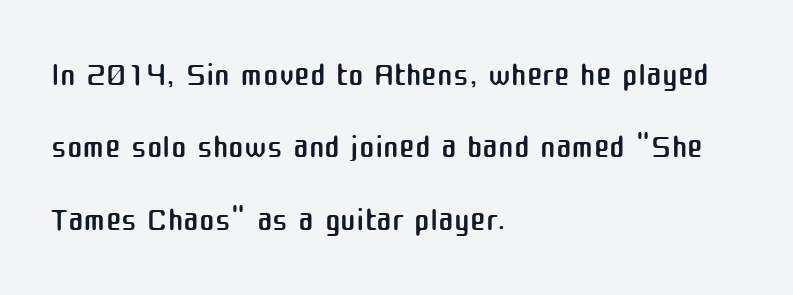
The image shows 47 px regular-weight sans-serif type, upright; set left-aligned, normal line spacing (1.54x), normal letter spacing, not underlined; medium stroke contrast and a medium x-height.
